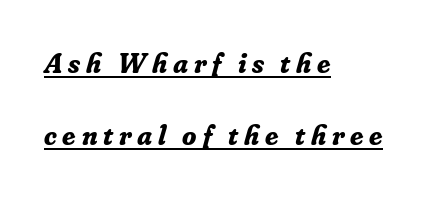
Q: Is the text bold? A: Yes.
Q: Is the text italic (slanted)? A: Yes, it leans right by about 16 degrees.
Q: Is the typeface a serif or a sans-serif typeface? A: Serif.
Q: Is the text underlined? A: Yes.
Q: How is the paragraph aligned? A: Left-aligned.
Q: Is the spacing between letters normal or unusually wide? A: Unusually wide.
Q: Is the spacing between lines tight, normal or loose? A: Loose.
Q: Width (condensed, normal, or wide)? A: Normal.
Q: Stroke contrast? A: Low.
Q: x-height? A: Small.
Q: Monospaced? A: No.
